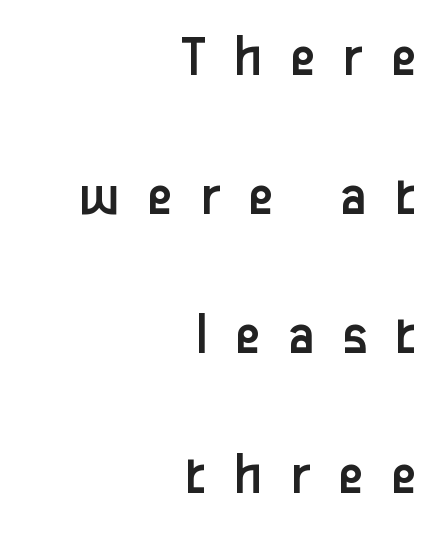
Q: Is the text bold? A: No.
Q: Is the text italic (slanted)? A: No, it is upright.
Q: Is the typeface a serif or a sans-serif typeface? A: Sans-serif.
Q: Is the text underlined? A: No.
Q: How is the paragraph aligned? A: Right-aligned.
Q: Is the spacing between letters normal or unusually wide? A: Unusually wide.
Q: Is the spacing between lines tight, normal or loose? A: Loose.
Q: Width (condensed, normal, or wide)? A: Normal.
Q: Stroke contrast? A: Low.
Q: x-height? A: Medium.
Q: Monospaced? A: No.
